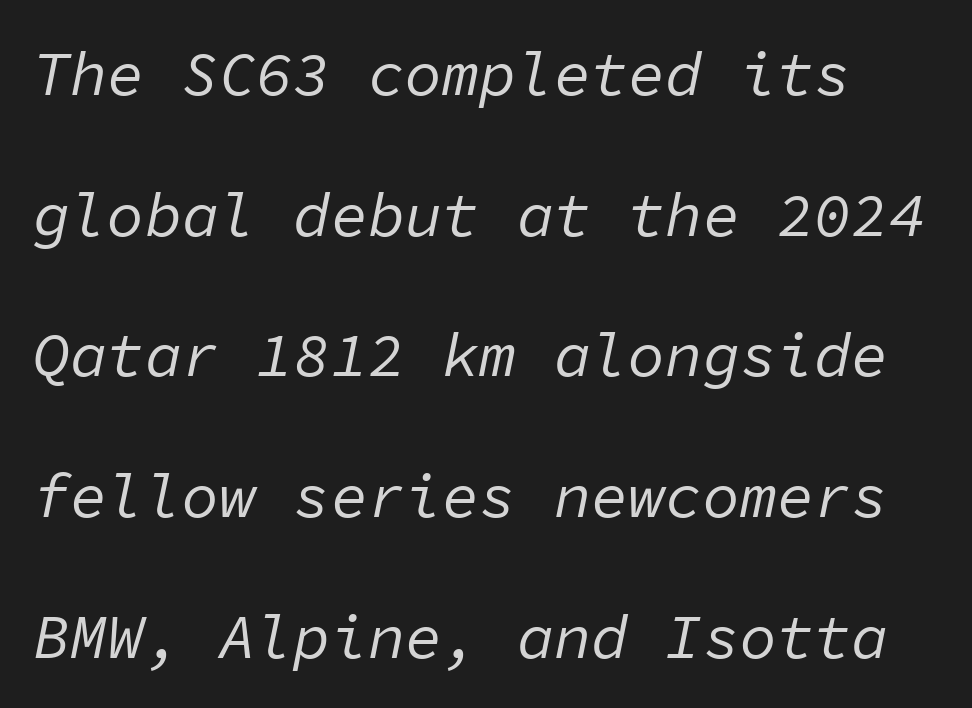
The passage shown is not underscored anywhere. The type is set solid horizontally, with unmodified tracking. The face used here has a pronounced slope to its letters. Unbolded letterforms with no extra heft. Spacing verdict: monospaced, one width for all characters. The rendering uses a large line-height, opening up the rows.
